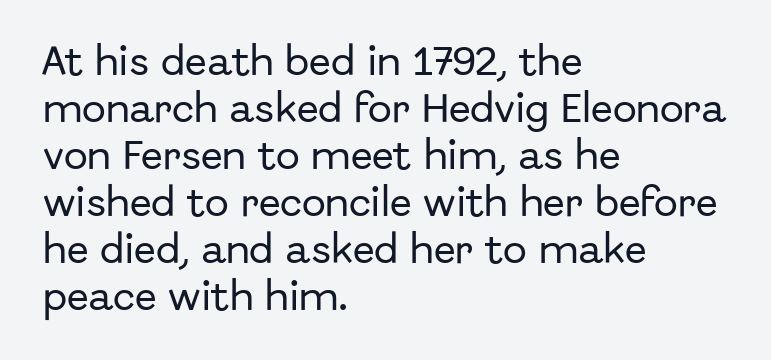
Q: Is the text italic (slanted)? A: No, it is upright.
Q: Is the typeface a serif or a sans-serif typeface? A: Sans-serif.
Q: Is the text underlined? A: No.
Q: How is the paragraph aligned? A: Left-aligned.
Q: Is the spacing between letters normal or unusually wide? A: Normal.
Q: Is the spacing between lines tight, normal or loose? A: Normal.
Q: Width (condensed, normal, or wide)? A: Normal.
Q: Stroke contrast? A: Low.
Q: x-height? A: Medium.
Q: Monospaced? A: No.
